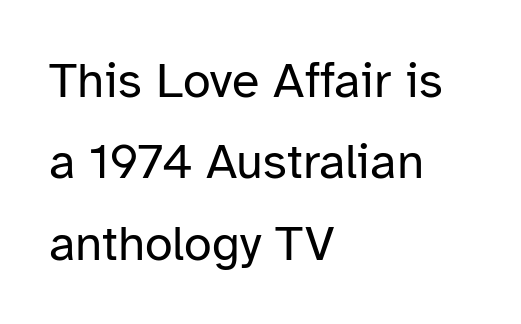
{"serif": "no", "italic": "no", "bold": "no", "weight": "regular", "width": "normal", "stroke_contrast": "low", "x_height": "medium", "monospaced": "no", "underline": "no", "align": "left", "line_spacing": "normal", "line_spacing_ratio": 1.63, "letter_spacing": "normal", "letter_spacing_em": 0.0, "glyph_px": 50}
